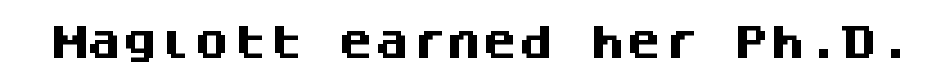
{"serif": "no", "italic": "no", "bold": "yes", "weight": "heavy", "width": "normal", "stroke_contrast": "medium", "x_height": "large", "monospaced": "yes", "underline": "no", "letter_spacing": "normal", "letter_spacing_em": 0.0, "glyph_px": 36}
